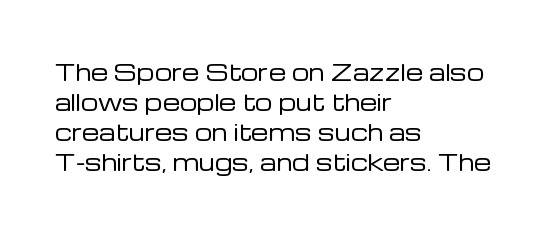
The image shows 22 px text type, upright; set left-aligned, normal line spacing (1.36x), normal letter spacing, not underlined.
